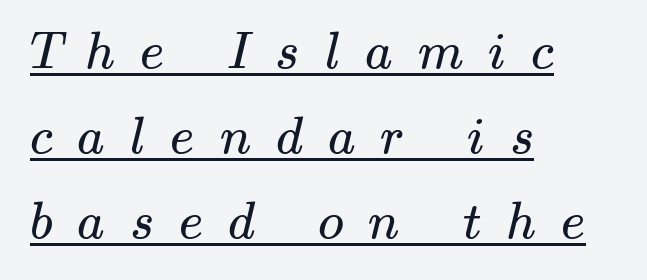
The image shows 52 px regular-weight, wide serif type; set left-aligned, normal line spacing (1.63x), unusually wide letter spacing (+0.48 em), underlined; medium stroke contrast and a small x-height.
